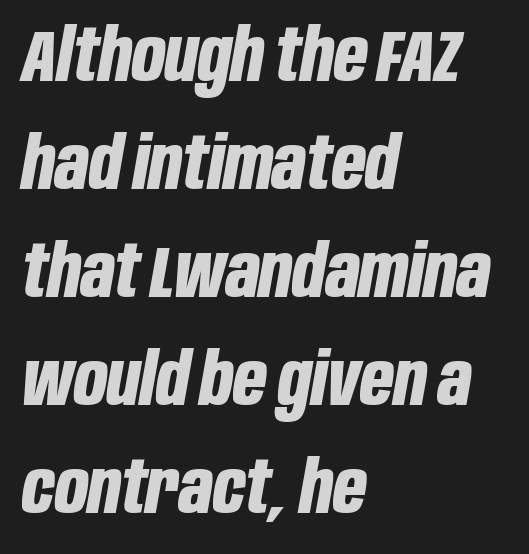
{"italic": "yes", "lean": "right", "slant_degrees": 10, "bold": "yes", "weight": "bold", "width": "condensed", "stroke_contrast": "low", "x_height": "large", "monospaced": "no", "underline": "no", "align": "left", "line_spacing": "normal", "line_spacing_ratio": 1.48, "letter_spacing": "normal", "letter_spacing_em": 0.0, "glyph_px": 73}
